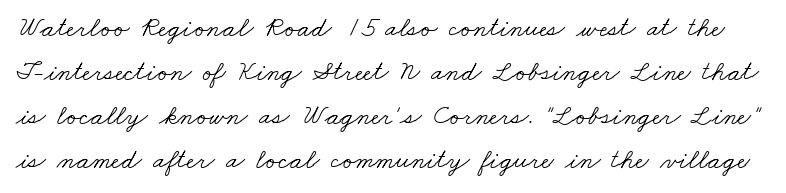
You could not count columns in this text — the font is proportionally spaced. Underlining? Definitely not there. The leading is moderate, giving the passage an even texture. Stroke mass is kept to a normal reading level or below.
